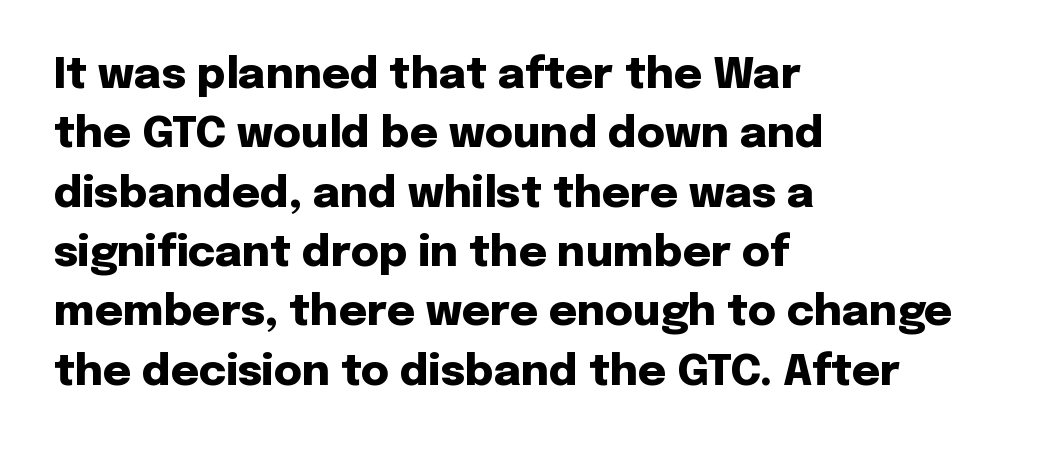
The image shows 43 px heavy sans-serif type, upright; set left-aligned, normal line spacing (1.38x), normal letter spacing, not underlined; low stroke contrast and a medium x-height.
